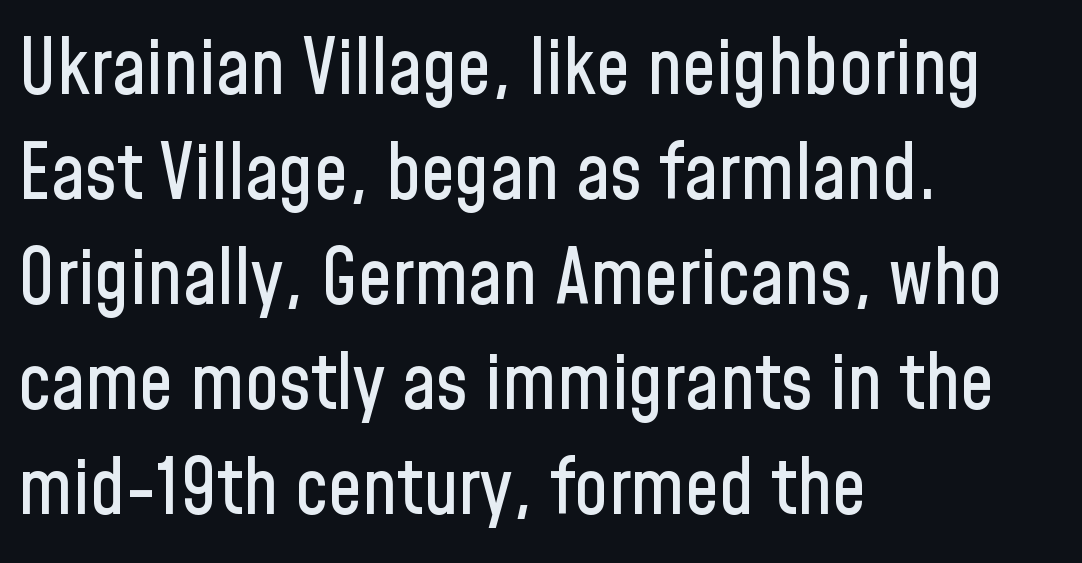
Q: Is the text italic (slanted)? A: No, it is upright.
Q: Is the typeface a serif or a sans-serif typeface? A: Sans-serif.
Q: Is the text underlined? A: No.
Q: How is the paragraph aligned? A: Left-aligned.
Q: Is the spacing between letters normal or unusually wide? A: Normal.
Q: Is the spacing between lines tight, normal or loose? A: Normal.
Q: Width (condensed, normal, or wide)? A: Condensed.
Q: Stroke contrast? A: Low.
Q: x-height? A: Medium.
Q: Monospaced? A: No.
